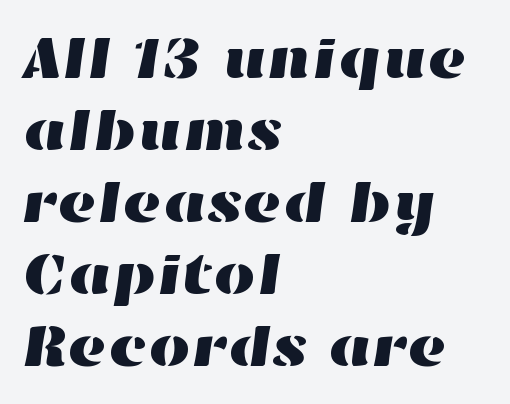
The line texture is even and compact thanks to regular tracking. Plain, unruled lines of type. Varying glyph widths throughout — classic text-font behaviour. The paragraph shown leans on its left margin.
